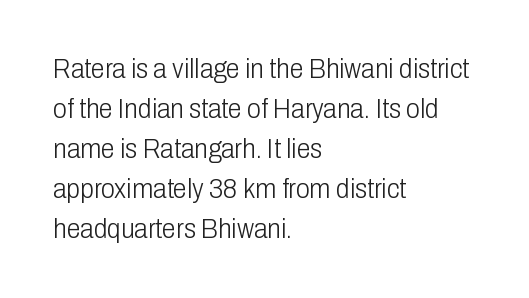
Q: Is the text bold? A: No.
Q: Is the text italic (slanted)? A: No, it is upright.
Q: Is the typeface a serif or a sans-serif typeface? A: Sans-serif.
Q: Is the text underlined? A: No.
Q: How is the paragraph aligned? A: Left-aligned.
Q: Is the spacing between letters normal or unusually wide? A: Normal.
Q: Is the spacing between lines tight, normal or loose? A: Normal.
Q: Width (condensed, normal, or wide)? A: Condensed.
Q: Stroke contrast? A: Low.
Q: x-height? A: Medium.
Q: Monospaced? A: No.
